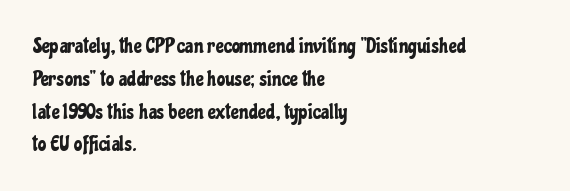
The image shows 22 px text type, upright; set left-aligned, normal line spacing (1.49x), normal letter spacing, not underlined.
